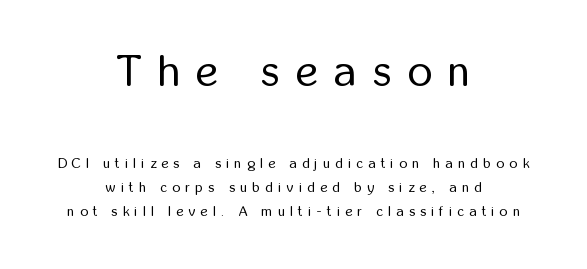
{"serif": "no", "italic": "no", "bold": "no", "weight": "regular", "width": "condensed", "stroke_contrast": "low", "x_height": "medium", "monospaced": "no", "underline": "no", "align": "center", "line_spacing": "normal", "line_spacing_ratio": 1.7, "letter_spacing": "wide", "letter_spacing_em": 0.38, "larger_block": "first", "size_ratio": 3.07, "glyph_px": 43}
